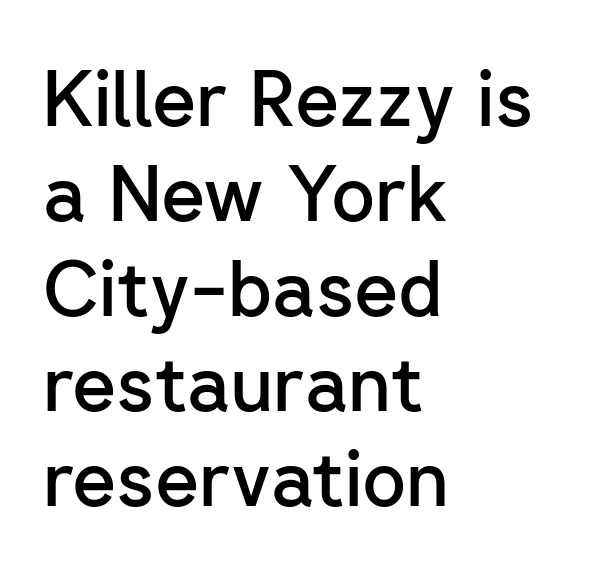
The image shows 76 px semibold sans-serif type, upright; set left-aligned, normal line spacing (1.25x), normal letter spacing, not underlined; low stroke contrast and a medium x-height.
